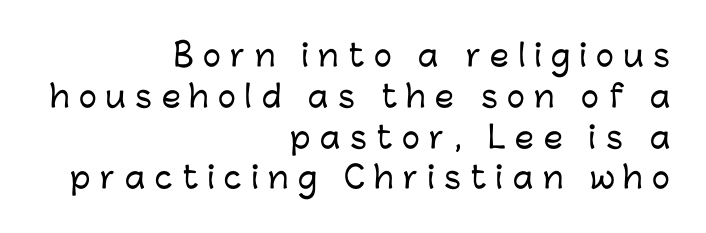
Note the varied advance widths — an 'i' is clearly narrower than an 'm'. Horizontal alignment here is rightward, an uncommon choice for prose. Tracking value appears strongly positive — letters spread wide. Typographically, this falls in the sans-serif category.
